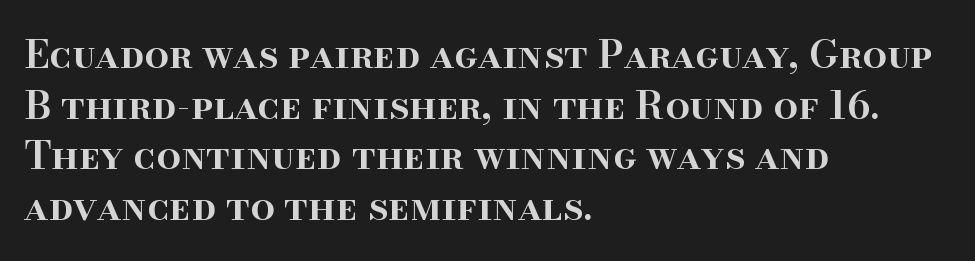
I'd call this a serif setting — the letters wear small feet. The type sits square on the baseline with zero lean. Think of a printed novel: that variable character pitch is what you see here. Underlining? Definitely not there. I'd describe the lettering as semibold — firm but not a full bold. The paragraph shown leans on its left margin.
